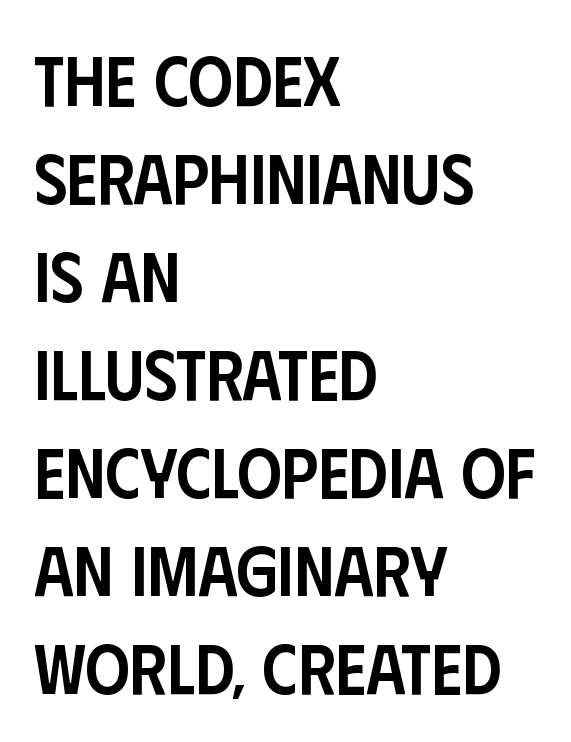
Q: Is the text bold? A: Semi-bold.
Q: Is the text italic (slanted)? A: No, it is upright.
Q: Is the typeface a serif or a sans-serif typeface? A: Sans-serif.
Q: Is the text underlined? A: No.
Q: How is the paragraph aligned? A: Left-aligned.
Q: Is the spacing between letters normal or unusually wide? A: Normal.
Q: Is the spacing between lines tight, normal or loose? A: Normal.
Q: Width (condensed, normal, or wide)? A: Condensed.
Q: Stroke contrast? A: Low.
Q: x-height? A: Large.
Q: Monospaced? A: No.
